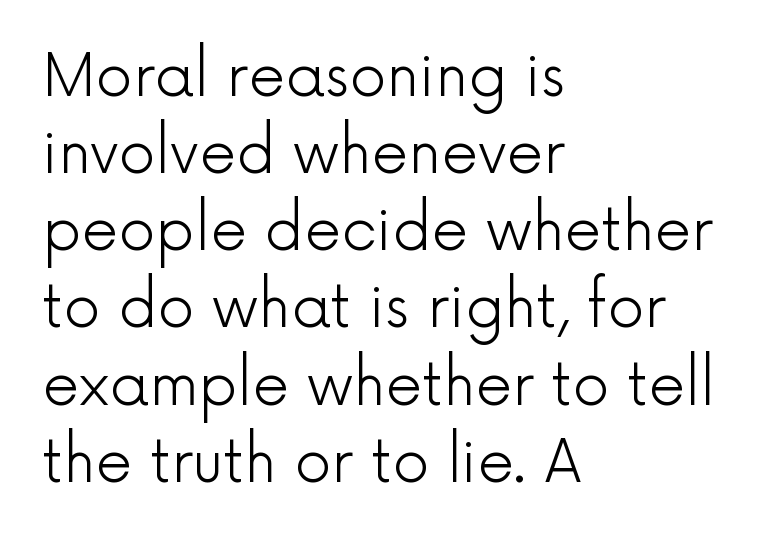
{"serif": "no", "italic": "no", "bold": "no", "weight": "light", "width": "normal", "x_height": "medium", "monospaced": "no", "underline": "no", "align": "left", "line_spacing": "normal", "line_spacing_ratio": 1.33, "letter_spacing": "normal", "letter_spacing_em": 0.0, "glyph_px": 58}
